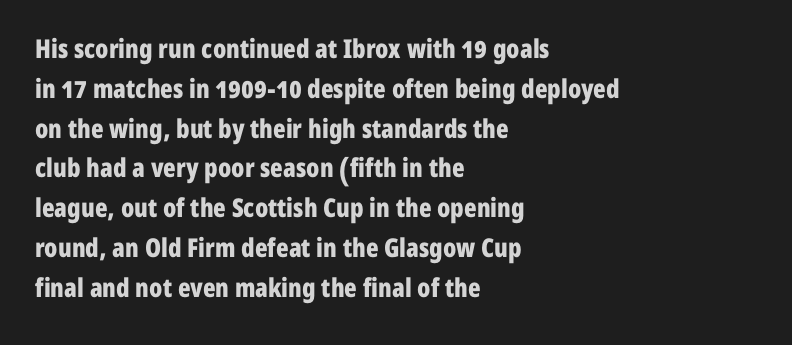
{"italic": "no", "bold": "yes", "underline": "no", "align": "left", "line_spacing": "normal", "line_spacing_ratio": 1.53, "letter_spacing": "normal", "letter_spacing_em": 0.0, "glyph_px": 26}
